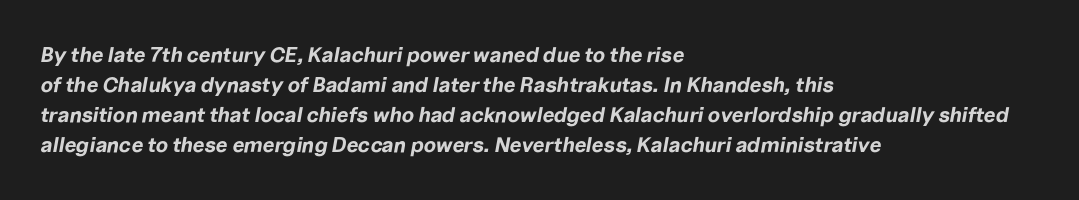
Q: Is the text bold? A: Yes.
Q: Is the text italic (slanted)? A: Yes, it leans right by about 10 degrees.
Q: Is the text underlined? A: No.
Q: How is the paragraph aligned? A: Left-aligned.
Q: Is the spacing between letters normal or unusually wide? A: Normal.
Q: Is the spacing between lines tight, normal or loose? A: Normal.
